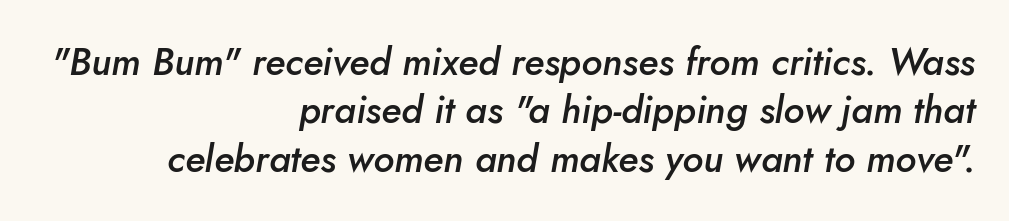
The image shows 38 px semibold type, italic (leaning right); set right-aligned, normal line spacing (1.27x), normal letter spacing, not underlined; low stroke contrast and a small x-height.
